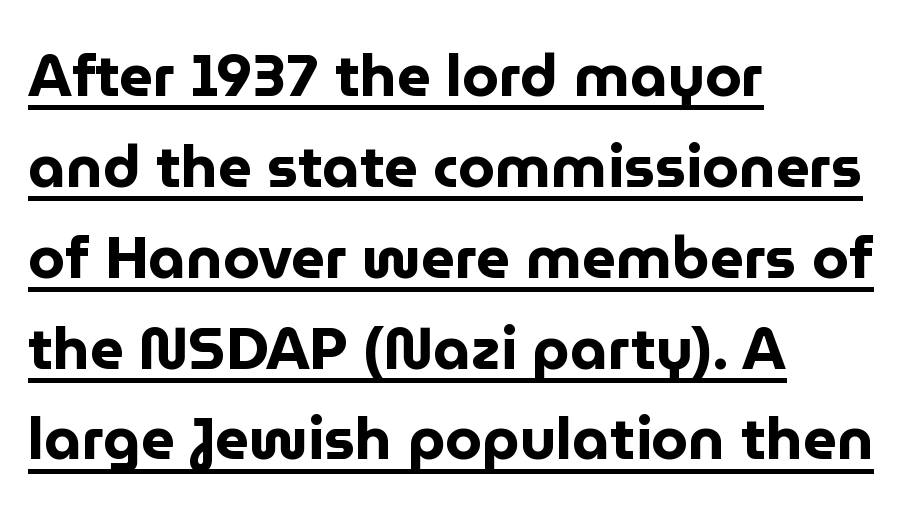
{"serif": "no", "italic": "no", "bold": "yes", "weight": "bold", "width": "normal", "stroke_contrast": "low", "x_height": "medium", "monospaced": "no", "underline": "yes", "align": "left", "line_spacing": "normal", "line_spacing_ratio": 1.54, "letter_spacing": "normal", "letter_spacing_em": 0.0, "glyph_px": 59}
